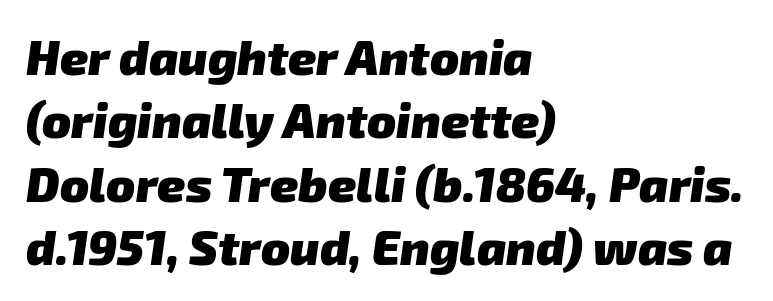
The image shows 48 px heavy sans-serif type; set left-aligned, normal line spacing (1.32x), normal letter spacing, not underlined; low stroke contrast and a medium x-height.
